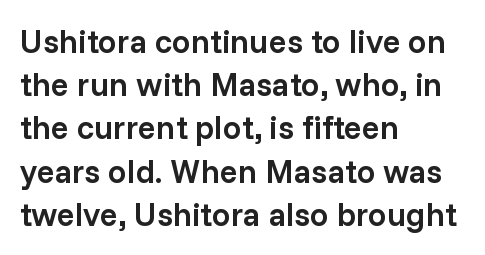
Q: Is the text bold? A: Semi-bold.
Q: Is the text italic (slanted)? A: No, it is upright.
Q: Is the typeface a serif or a sans-serif typeface? A: Sans-serif.
Q: Is the text underlined? A: No.
Q: How is the paragraph aligned? A: Left-aligned.
Q: Is the spacing between letters normal or unusually wide? A: Normal.
Q: Is the spacing between lines tight, normal or loose? A: Normal.
Q: Width (condensed, normal, or wide)? A: Normal.
Q: Stroke contrast? A: Low.
Q: x-height? A: Medium.
Q: Monospaced? A: No.
